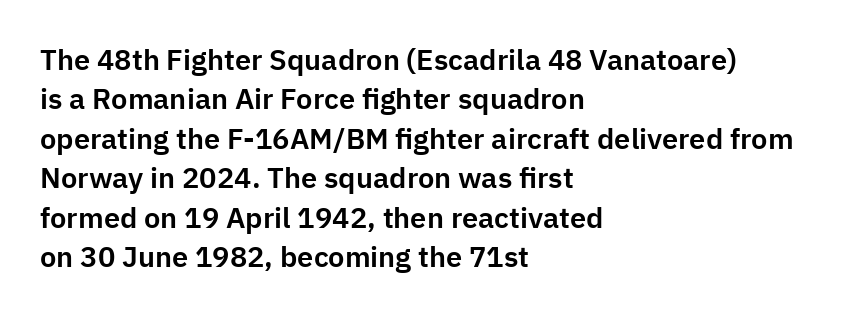
Q: Is the text italic (slanted)? A: No, it is upright.
Q: Is the typeface a serif or a sans-serif typeface? A: Sans-serif.
Q: Is the text underlined? A: No.
Q: How is the paragraph aligned? A: Left-aligned.
Q: Is the spacing between letters normal or unusually wide? A: Normal.
Q: Is the spacing between lines tight, normal or loose? A: Normal.
Q: Width (condensed, normal, or wide)? A: Normal.
Q: Stroke contrast? A: Low.
Q: x-height? A: Medium.
Q: Monospaced? A: No.
